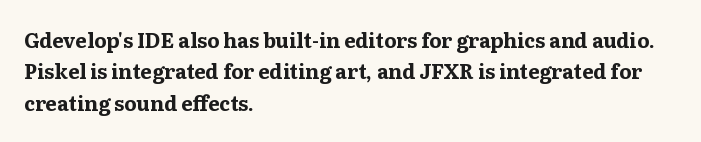
{"italic": "no", "bold": "yes", "underline": "no", "align": "left", "line_spacing": "normal", "line_spacing_ratio": 1.57, "letter_spacing": "normal", "letter_spacing_em": 0.0, "glyph_px": 20}
